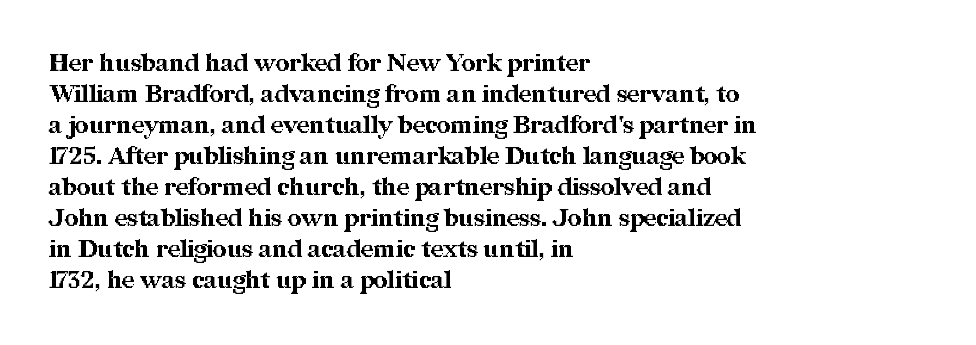
If you measured baseline to baseline, you'd find a middling distance. The specimen reads as upright at a glance. Glyph-to-glyph distance matches everyday printed text. Heavy, bold letterforms. Each row of text sits above clean, open space.
